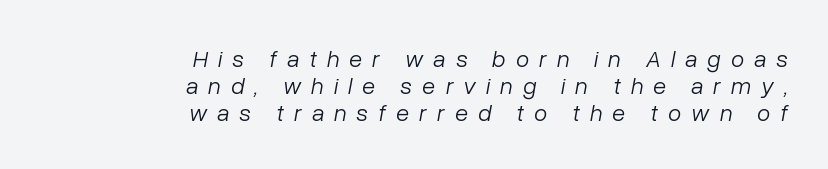
The image shows 24 px text type, italic (leaning right); set right-aligned, tight line spacing (1.12x), unusually wide letter spacing (+0.42 em), not underlined.
